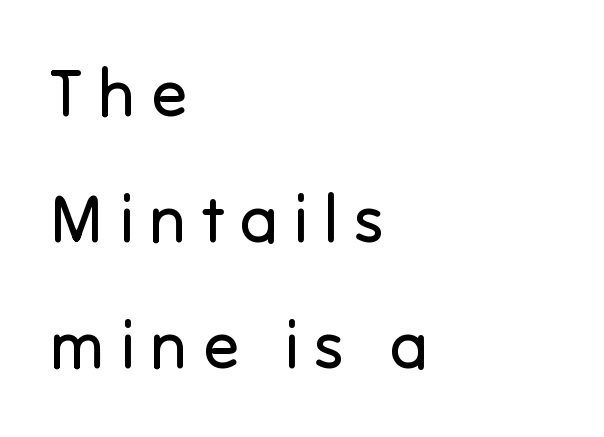
{"serif": "no", "italic": "no", "bold": "no", "weight": "regular", "width": "normal", "stroke_contrast": "low", "x_height": "medium", "monospaced": "no", "underline": "no", "align": "left", "line_spacing": "loose", "line_spacing_ratio": 1.91, "letter_spacing": "wide", "letter_spacing_em": 0.23, "glyph_px": 66}
